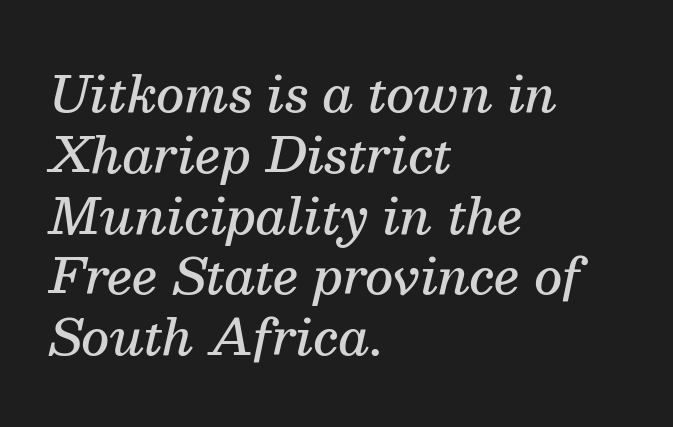
The rendering applies a slant to the glyphs. A clean baseline with only descenders dipping below it. The text was rendered using a seriffed face with decorative stroke endings. Compared with typical body copy, the letter spacing here is the same. This is the in-between weight designers call semibold or demi. Think of a printed novel: that variable character pitch is what you see here.
